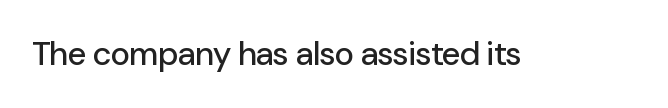
The image shows 33 px sans-serif type, upright; set normal letter spacing, not underlined; low stroke contrast and a medium x-height.
